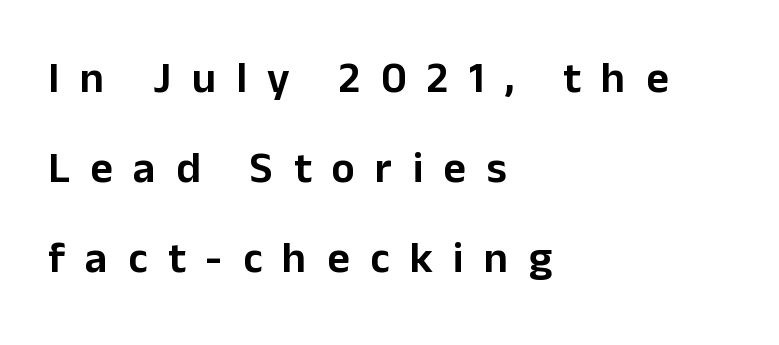
{"serif": "no", "italic": "no", "width": "normal", "stroke_contrast": "low", "x_height": "medium", "monospaced": "no", "underline": "no", "align": "left", "line_spacing": "loose", "line_spacing_ratio": 2.05, "letter_spacing": "wide", "letter_spacing_em": 0.46, "glyph_px": 44}
